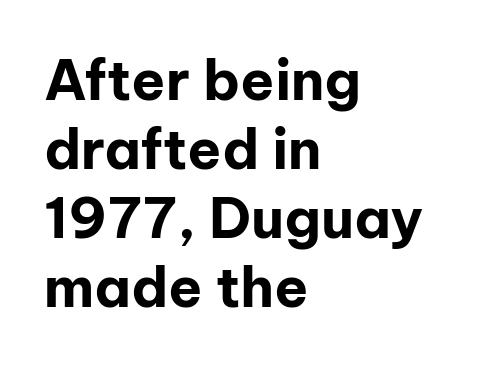
{"serif": "no", "italic": "no", "bold": "yes", "weight": "bold", "width": "normal", "stroke_contrast": "low", "x_height": "medium", "monospaced": "no", "underline": "no", "align": "left", "line_spacing_ratio": 1.23, "letter_spacing": "normal", "letter_spacing_em": 0.0, "glyph_px": 56}
